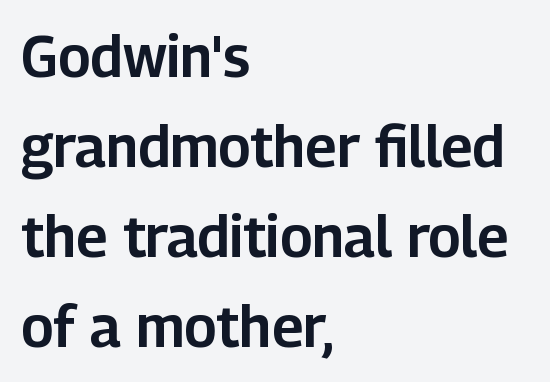
{"serif": "no", "italic": "no", "width": "normal", "stroke_contrast": "low", "x_height": "medium", "monospaced": "no", "underline": "no", "align": "left", "line_spacing": "normal", "line_spacing_ratio": 1.58, "letter_spacing": "normal", "letter_spacing_em": 0.0, "glyph_px": 57}
